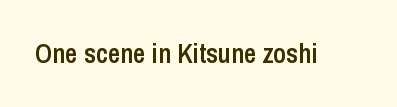
Honestly, the letter spacing is just normal — you wouldn't notice it. Only glyphs here, with clear space below each row. The typography opts for an upright posture over an oblique one. Set as a demibold, roughly 600 on the weight scale.
